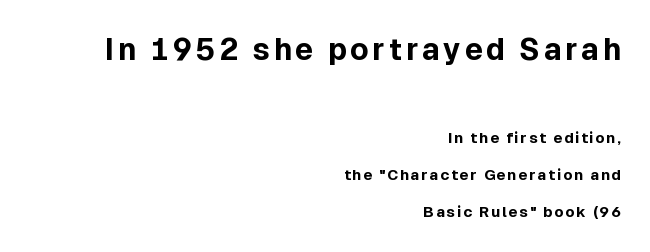
The image shows 30 px bold sans-serif type, upright; set right-aligned, loose line spacing (2.47x), not underlined; the first (top) block is 2.0x larger; a medium x-height.
